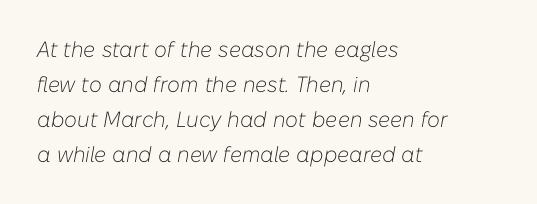
The image shows 22 px text type, italic (leaning right); set left-aligned, normal line spacing (1.59x), normal letter spacing, not underlined.
